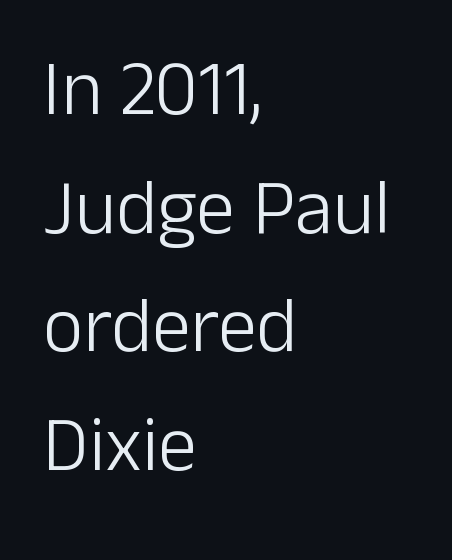
Q: Is the text bold? A: No.
Q: Is the text italic (slanted)? A: No, it is upright.
Q: Is the typeface a serif or a sans-serif typeface? A: Sans-serif.
Q: Is the text underlined? A: No.
Q: How is the paragraph aligned? A: Left-aligned.
Q: Is the spacing between letters normal or unusually wide? A: Normal.
Q: Is the spacing between lines tight, normal or loose? A: Normal.
Q: Width (condensed, normal, or wide)? A: Normal.
Q: Stroke contrast? A: Low.
Q: x-height? A: Medium.
Q: Monospaced? A: No.
